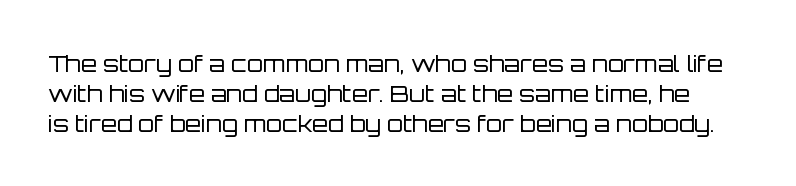
{"italic": "no", "bold": "no", "underline": "no", "line_spacing": "normal", "line_spacing_ratio": 1.3, "letter_spacing": "normal", "letter_spacing_em": 0.0, "glyph_px": 23}
